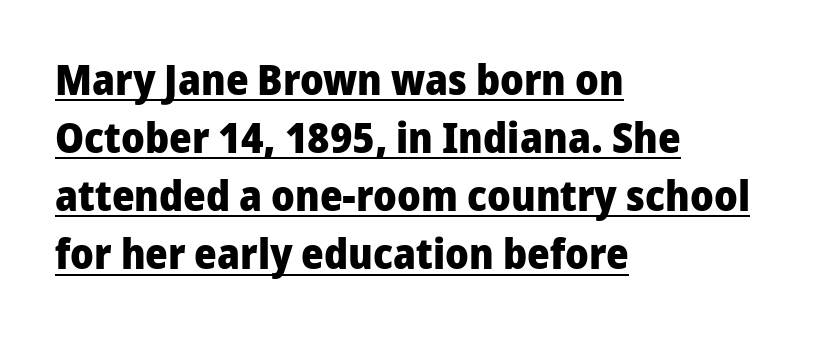
What weight is shown? A full bold with thick strokes. The lettering is marked with a stroke running underneath it. What's the leading like? Ordinary, nothing unusual. No extra tracking has been applied to these lines. The ragged edge is on the right, which tells us the setting is flush left. Spacing verdict: proportional, widths tailored to each character.
